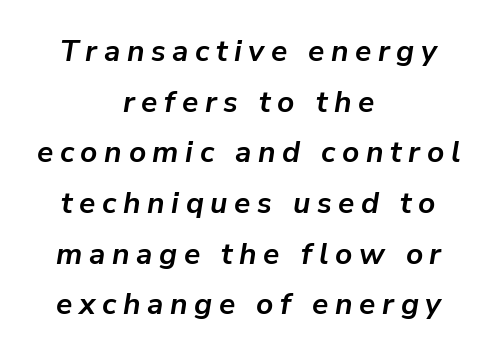
{"italic": "yes", "lean": "right", "slant_degrees": 9, "bold": "yes", "weight": "semibold", "width": "normal", "stroke_contrast": "low", "x_height": "medium", "monospaced": "no", "underline": "no", "align": "center", "line_spacing": "normal", "line_spacing_ratio": 1.69, "letter_spacing": "wide", "letter_spacing_em": 0.22, "glyph_px": 30}
